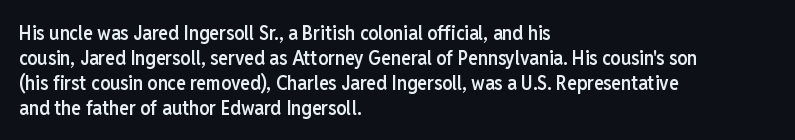
{"italic": "no", "bold": "semi", "underline": "no", "align": "left", "line_spacing": "normal", "line_spacing_ratio": 1.25, "letter_spacing": "normal", "letter_spacing_em": 0.0, "glyph_px": 20}
